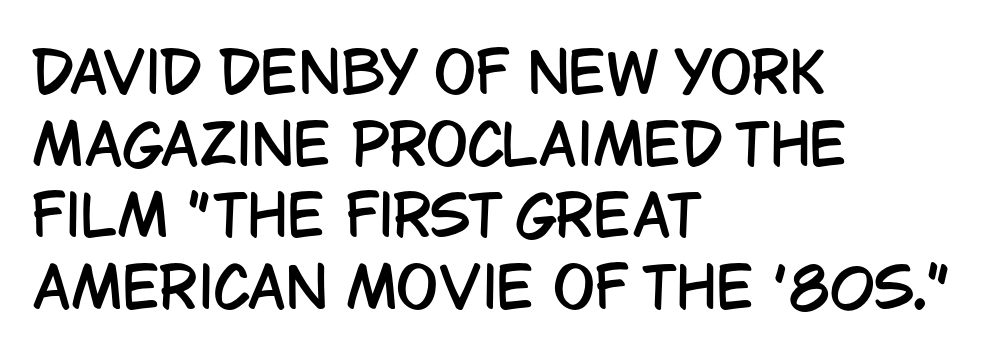
Q: Is the text italic (slanted)? A: No, it is upright.
Q: Is the typeface a serif or a sans-serif typeface? A: Sans-serif.
Q: Is the text underlined? A: No.
Q: How is the paragraph aligned? A: Left-aligned.
Q: Is the spacing between letters normal or unusually wide? A: Normal.
Q: Is the spacing between lines tight, normal or loose? A: Normal.
Q: Width (condensed, normal, or wide)? A: Condensed.
Q: Stroke contrast? A: Low.
Q: x-height? A: Large.
Q: Monospaced? A: No.
